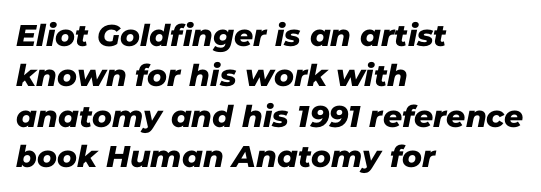
Q: Is the typeface a serif or a sans-serif typeface? A: Sans-serif.
Q: Is the text underlined? A: No.
Q: How is the paragraph aligned? A: Left-aligned.
Q: Is the spacing between letters normal or unusually wide? A: Normal.
Q: Is the spacing between lines tight, normal or loose? A: Normal.
Q: Width (condensed, normal, or wide)? A: Normal.
Q: Stroke contrast? A: Low.
Q: x-height? A: Medium.
Q: Monospaced? A: No.
